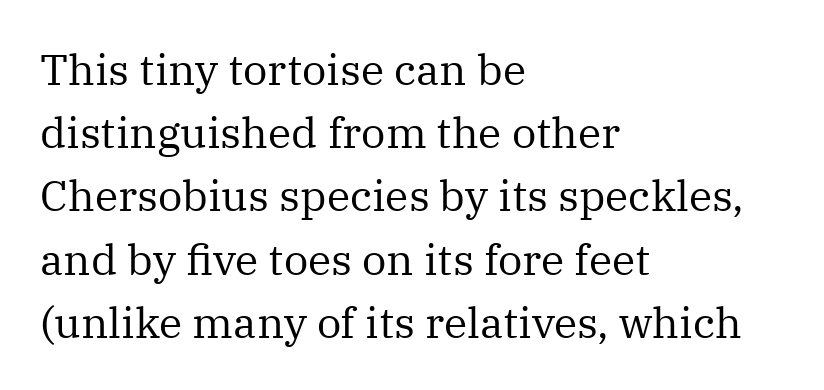
{"serif": "yes", "italic": "no", "bold": "no", "weight": "regular", "width": "normal", "stroke_contrast": "medium", "x_height": "medium", "monospaced": "no", "underline": "no", "align": "left", "line_spacing": "normal", "line_spacing_ratio": 1.47, "letter_spacing": "normal", "letter_spacing_em": 0.0, "glyph_px": 43}
